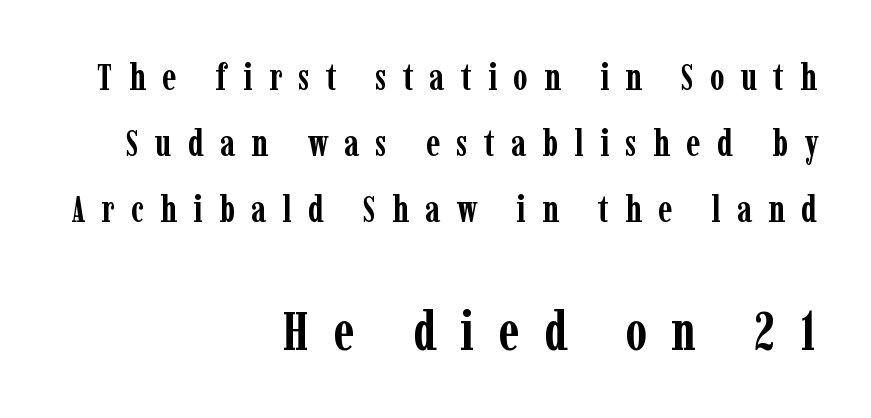
Q: Is the text bold? A: Yes.
Q: Is the text italic (slanted)? A: No, it is upright.
Q: Is the typeface a serif or a sans-serif typeface? A: Serif.
Q: Is the text underlined? A: No.
Q: How is the paragraph aligned? A: Right-aligned.
Q: Is the spacing between letters normal or unusually wide? A: Unusually wide.
Q: Which block of text is set in a larger size, the first (top) or the second (bottom)? A: The second (bottom) one.
Q: Width (condensed, normal, or wide)? A: Condensed.
Q: Stroke contrast? A: Low.
Q: x-height? A: Medium.
Q: Monospaced? A: No.
